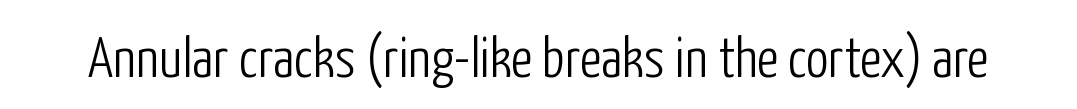
Q: Is the text bold? A: No.
Q: Is the text italic (slanted)? A: No, it is upright.
Q: Is the typeface a serif or a sans-serif typeface? A: Sans-serif.
Q: Is the text underlined? A: No.
Q: Is the spacing between letters normal or unusually wide? A: Normal.
Q: Width (condensed, normal, or wide)? A: Condensed.
Q: Stroke contrast? A: Low.
Q: x-height? A: Medium.
Q: Monospaced? A: No.
